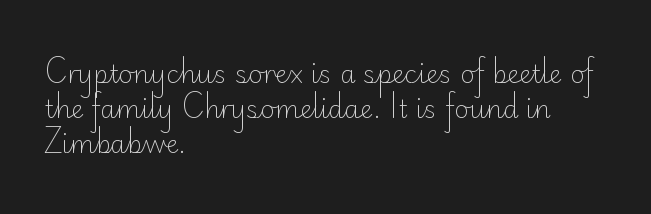
The image shows 25 px text type, upright; set left-aligned, normal line spacing (1.41x), normal letter spacing, not underlined.
